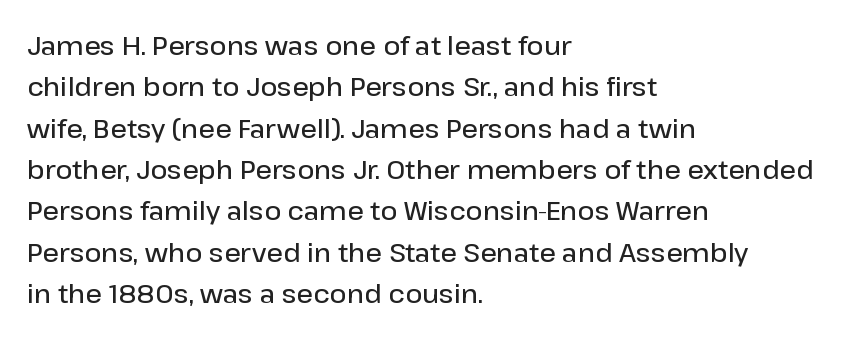
Q: Is the text bold? A: Semi-bold.
Q: Is the text italic (slanted)? A: No, it is upright.
Q: Is the text underlined? A: No.
Q: How is the paragraph aligned? A: Left-aligned.
Q: Is the spacing between letters normal or unusually wide? A: Normal.
Q: Is the spacing between lines tight, normal or loose? A: Normal.
